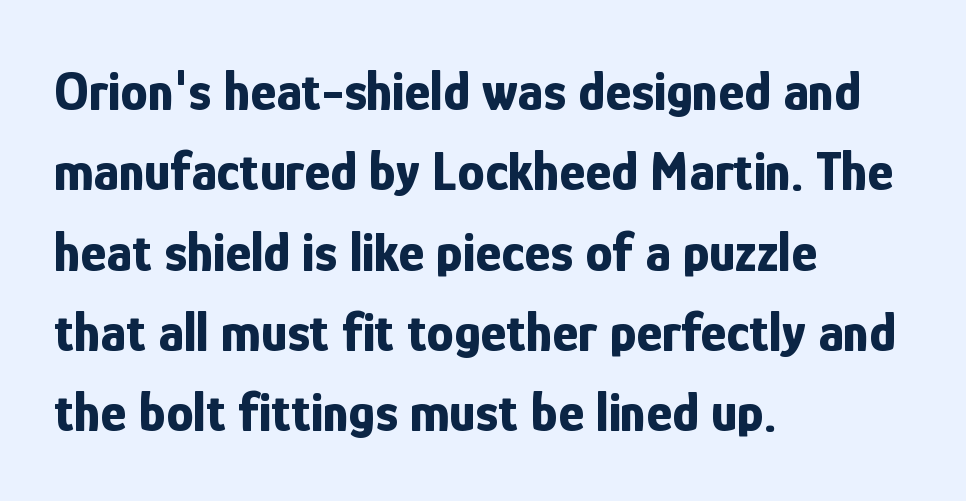
Q: Is the text bold? A: Yes.
Q: Is the text italic (slanted)? A: No, it is upright.
Q: Is the typeface a serif or a sans-serif typeface? A: Sans-serif.
Q: Is the text underlined? A: No.
Q: How is the paragraph aligned? A: Left-aligned.
Q: Is the spacing between letters normal or unusually wide? A: Normal.
Q: Is the spacing between lines tight, normal or loose? A: Normal.
Q: Width (condensed, normal, or wide)? A: Condensed.
Q: Stroke contrast? A: Low.
Q: x-height? A: Medium.
Q: Monospaced? A: No.
